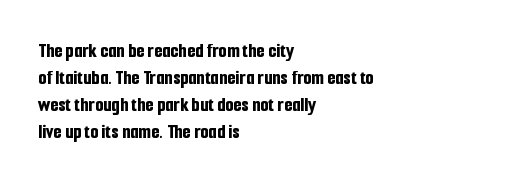
{"italic": "no", "bold": "yes", "underline": "no", "align": "left", "line_spacing": "normal", "line_spacing_ratio": 1.28, "letter_spacing": "normal", "letter_spacing_em": 0.0, "glyph_px": 21}
